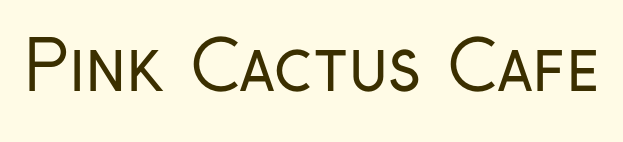
Q: Is the text bold? A: No.
Q: Is the text italic (slanted)? A: No, it is upright.
Q: Is the typeface a serif or a sans-serif typeface? A: Sans-serif.
Q: Is the text underlined? A: No.
Q: Is the spacing between letters normal or unusually wide? A: Normal.
Q: Width (condensed, normal, or wide)? A: Condensed.
Q: Stroke contrast? A: Low.
Q: x-height? A: Medium.
Q: Monospaced? A: No.
